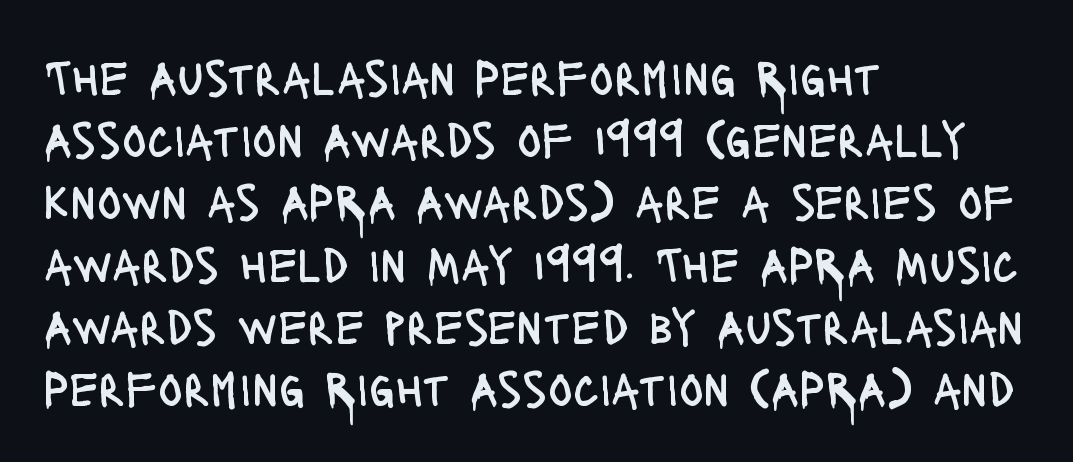
Q: Is the text bold? A: No.
Q: Is the text italic (slanted)? A: No, it is upright.
Q: Is the typeface a serif or a sans-serif typeface? A: Sans-serif.
Q: Is the text underlined? A: No.
Q: How is the paragraph aligned? A: Left-aligned.
Q: Is the spacing between letters normal or unusually wide? A: Normal.
Q: Width (condensed, normal, or wide)? A: Condensed.
Q: Stroke contrast? A: Low.
Q: x-height? A: Large.
Q: Monospaced? A: No.
